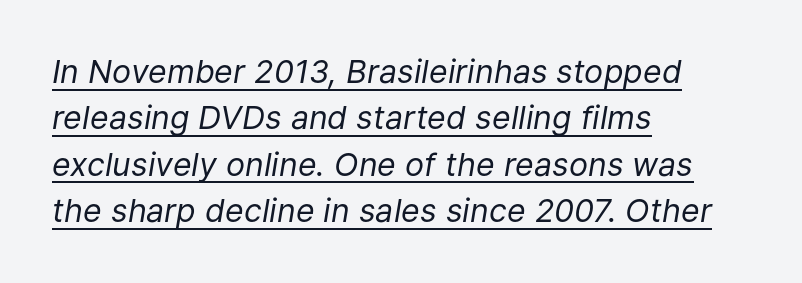
{"italic": "yes", "lean": "right", "slant_degrees": 9, "bold": "no", "weight": "regular", "width": "normal", "stroke_contrast": "low", "x_height": "medium", "monospaced": "no", "underline": "yes", "align": "left", "line_spacing": "normal", "line_spacing_ratio": 1.45, "letter_spacing": "normal", "letter_spacing_em": 0.0, "glyph_px": 32}
